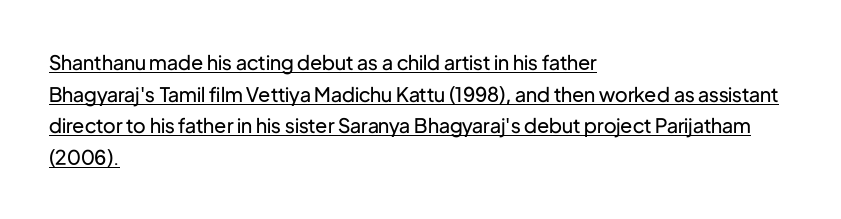
Q: Is the text bold? A: No.
Q: Is the text italic (slanted)? A: No, it is upright.
Q: Is the text underlined? A: Yes.
Q: How is the paragraph aligned? A: Left-aligned.
Q: Is the spacing between letters normal or unusually wide? A: Normal.
Q: Is the spacing between lines tight, normal or loose? A: Normal.
